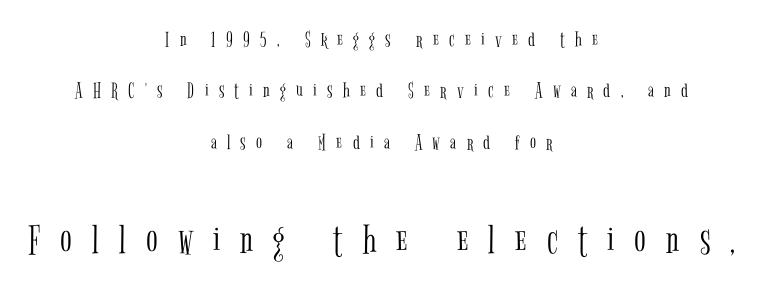
{"serif": "yes", "italic": "no", "bold": "no", "weight": "light", "width": "condensed", "stroke_contrast": "low", "x_height": "medium", "monospaced": "no", "underline": "no", "align": "center", "line_spacing": "loose", "line_spacing_ratio": 2.34, "letter_spacing": "wide", "letter_spacing_em": 0.47, "larger_block": "second", "size_ratio": 1.95, "glyph_px": 43}
